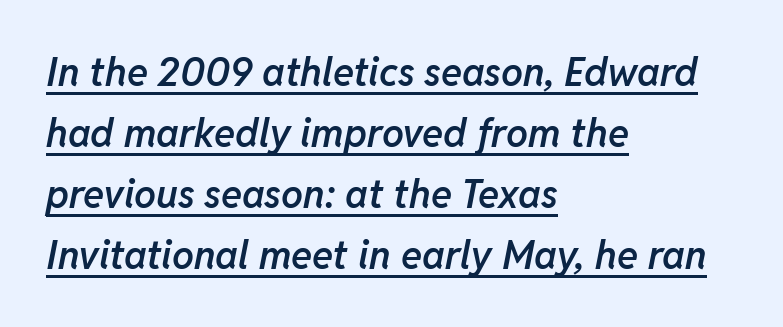
Q: Is the text bold? A: Semi-bold.
Q: Is the text italic (slanted)? A: Yes, it leans right by about 11 degrees.
Q: Is the text underlined? A: Yes.
Q: How is the paragraph aligned? A: Left-aligned.
Q: Is the spacing between letters normal or unusually wide? A: Normal.
Q: Is the spacing between lines tight, normal or loose? A: Normal.
Q: Width (condensed, normal, or wide)? A: Normal.
Q: Stroke contrast? A: Low.
Q: x-height? A: Medium.
Q: Monospaced? A: No.
